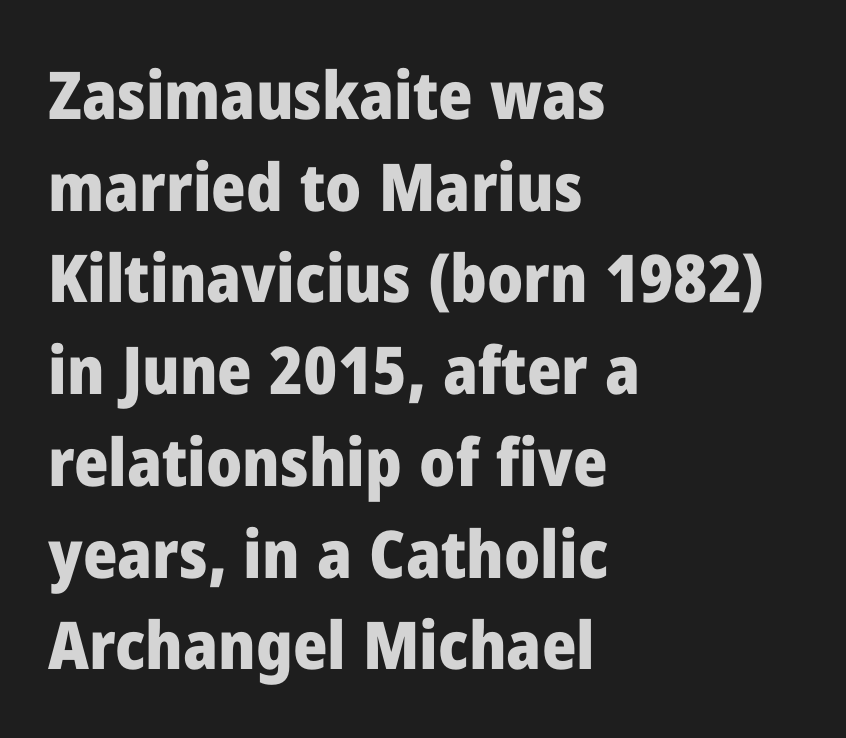
The image shows 66 px heavy sans-serif type, upright; set left-aligned, normal line spacing (1.39x), normal letter spacing, not underlined; low stroke contrast and a medium x-height.
